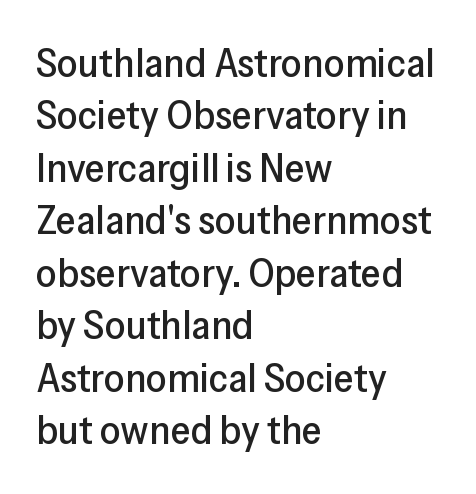
The image shows 41 px sans-serif type, upright; set left-aligned, normal line spacing (1.28x), normal letter spacing, not underlined; low stroke contrast and a medium x-height.
